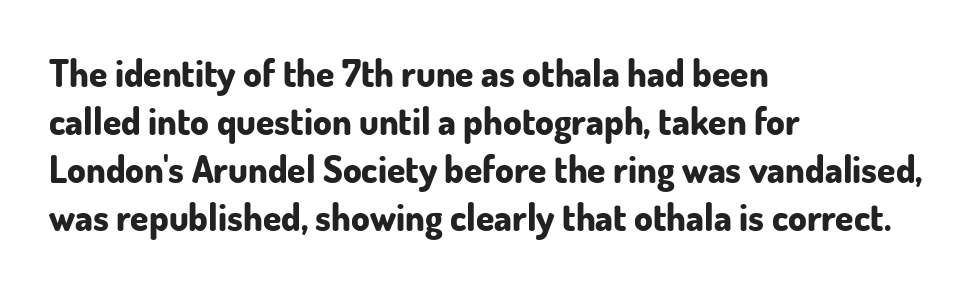
{"serif": "no", "italic": "no", "bold": "yes", "weight": "bold", "width": "normal", "stroke_contrast": "low", "x_height": "small", "monospaced": "no", "underline": "no", "align": "left", "line_spacing": "normal", "line_spacing_ratio": 1.3, "letter_spacing": "normal", "letter_spacing_em": 0.0, "glyph_px": 37}
